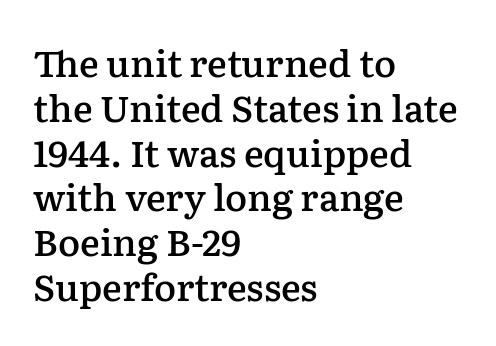
{"serif": "yes", "italic": "no", "bold": "semi", "weight": "semibold", "width": "normal", "stroke_contrast": "low", "x_height": "medium", "monospaced": "no", "underline": "no", "align": "left", "line_spacing_ratio": 1.21, "letter_spacing": "normal", "letter_spacing_em": 0.0, "glyph_px": 37}
